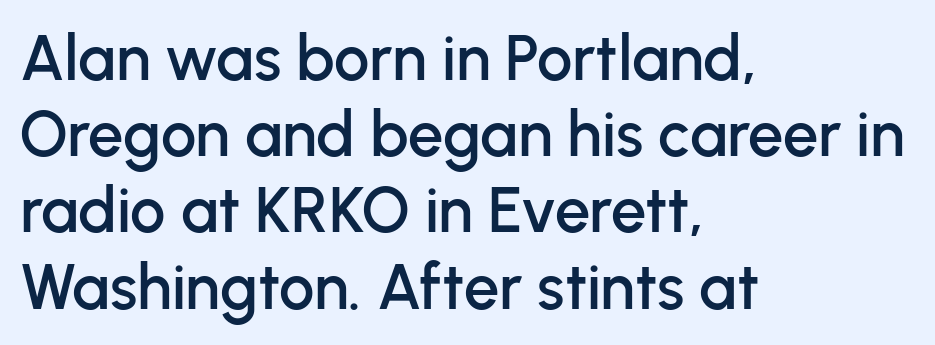
{"serif": "no", "italic": "no", "width": "normal", "stroke_contrast": "low", "x_height": "medium", "monospaced": "no", "underline": "no", "align": "left", "line_spacing_ratio": 1.21, "letter_spacing": "normal", "letter_spacing_em": 0.0, "glyph_px": 63}
